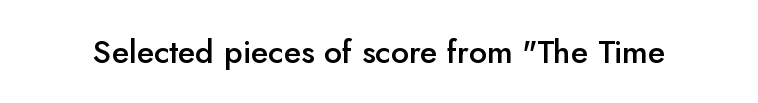
Q: Is the text bold? A: Semi-bold.
Q: Is the text italic (slanted)? A: No, it is upright.
Q: Is the typeface a serif or a sans-serif typeface? A: Sans-serif.
Q: Is the text underlined? A: No.
Q: Is the spacing between letters normal or unusually wide? A: Normal.
Q: Width (condensed, normal, or wide)? A: Normal.
Q: Stroke contrast? A: Low.
Q: x-height? A: Small.
Q: Monospaced? A: No.
